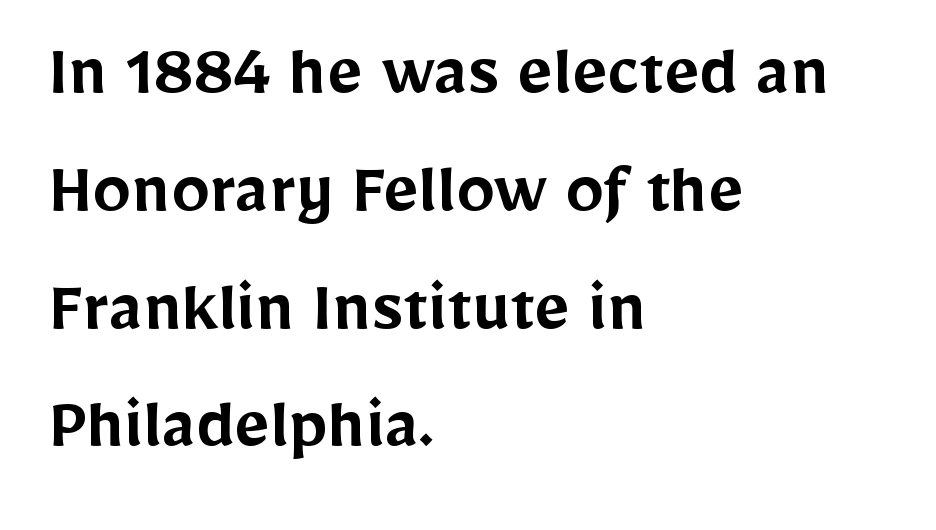
{"serif": "no", "italic": "no", "bold": "semi", "weight": "semibold", "width": "normal", "stroke_contrast": "low", "x_height": "medium", "monospaced": "no", "underline": "no", "align": "left", "line_spacing": "normal", "line_spacing_ratio": 1.53, "letter_spacing": "normal", "letter_spacing_em": 0.0, "glyph_px": 77}
